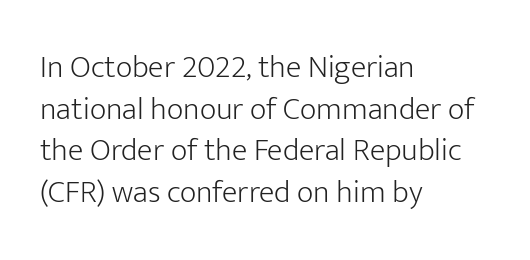
The image shows 32 px light sans-serif type, upright; set left-aligned, normal line spacing (1.3x), normal letter spacing, not underlined; low stroke contrast and a medium x-height.
